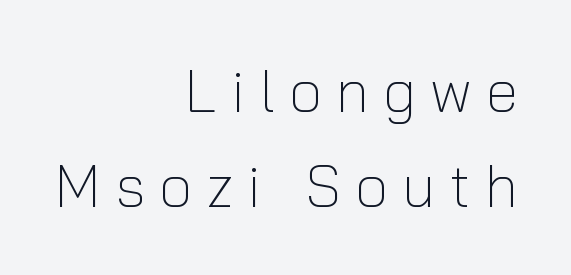
Q: Is the text bold? A: No.
Q: Is the text italic (slanted)? A: No, it is upright.
Q: Is the typeface a serif or a sans-serif typeface? A: Sans-serif.
Q: Is the text underlined? A: No.
Q: How is the paragraph aligned? A: Right-aligned.
Q: Is the spacing between letters normal or unusually wide? A: Unusually wide.
Q: Is the spacing between lines tight, normal or loose? A: Normal.
Q: Width (condensed, normal, or wide)? A: Normal.
Q: Stroke contrast? A: Low.
Q: x-height? A: Medium.
Q: Monospaced? A: No.
